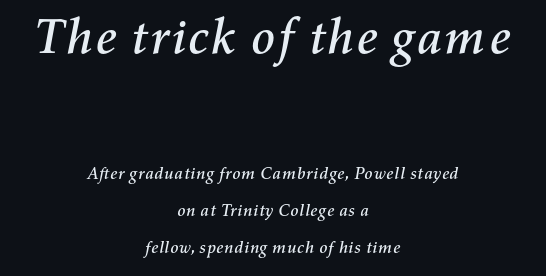
{"italic": "yes", "lean": "right", "slant_degrees": 11, "width": "normal", "stroke_contrast": "medium", "x_height": "medium", "monospaced": "no", "underline": "no", "align": "center", "line_spacing": "loose", "line_spacing_ratio": 2.18, "letter_spacing": "normal", "letter_spacing_em": 0.0, "larger_block": "first", "size_ratio": 2.94, "glyph_px": 50}
